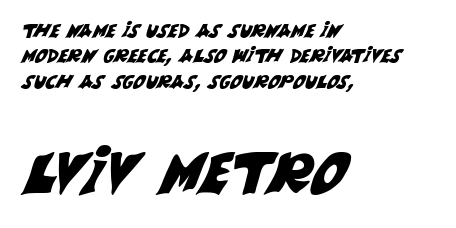
Q: Is the typeface a serif or a sans-serif typeface? A: Sans-serif.
Q: Is the text underlined? A: No.
Q: How is the paragraph aligned? A: Left-aligned.
Q: Is the spacing between letters normal or unusually wide? A: Normal.
Q: Is the spacing between lines tight, normal or loose? A: Normal.
Q: Which block of text is set in a larger size, the first (top) or the second (bottom)? A: The second (bottom) one.
Q: Width (condensed, normal, or wide)? A: Normal.
Q: Stroke contrast? A: Medium.
Q: x-height? A: Large.
Q: Monospaced? A: No.
